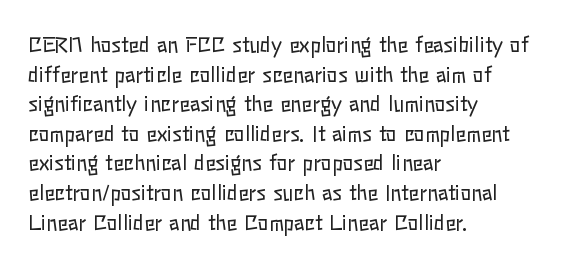
Compared with a typical body face, this is equally light or lighter still. The line texture is even and compact thanks to regular tracking. The space directly below the letters is spotless. Nope, not italic — everything's standing straight.
